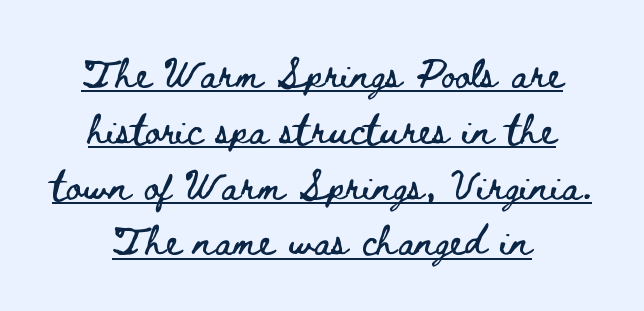
You could call the tracking neutral — neither tight nor loose. The rendering positions every line midway between the sides. Quick note: underline on. A typesetter would call this proportional, since set widths differ per character.
